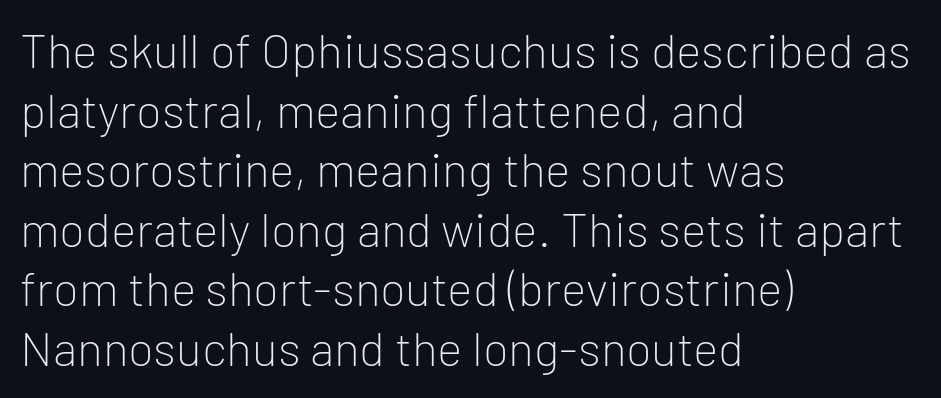
Compared with a centered layout, this one pins lines to the left instead. The line texture is even and compact thanks to regular tracking. You could not count columns in this text — the font is proportionally spaced. Clear beneath every line of the passage. The strokes are not fattened; the text isn't bold.
